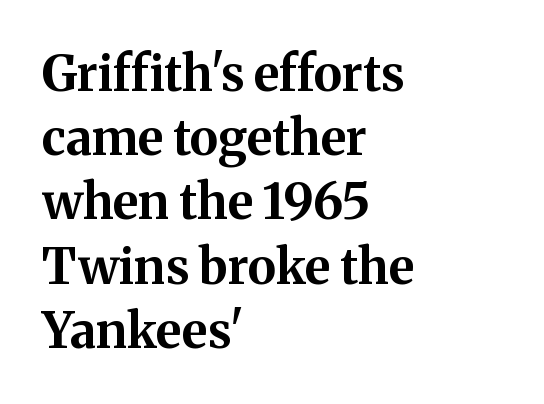
Q: Is the text bold? A: Yes.
Q: Is the text italic (slanted)? A: No, it is upright.
Q: Is the typeface a serif or a sans-serif typeface? A: Serif.
Q: Is the text underlined? A: No.
Q: How is the paragraph aligned? A: Left-aligned.
Q: Is the spacing between letters normal or unusually wide? A: Normal.
Q: Is the spacing between lines tight, normal or loose? A: Normal.
Q: Width (condensed, normal, or wide)? A: Normal.
Q: Stroke contrast? A: Medium.
Q: x-height? A: Medium.
Q: Monospaced? A: No.
